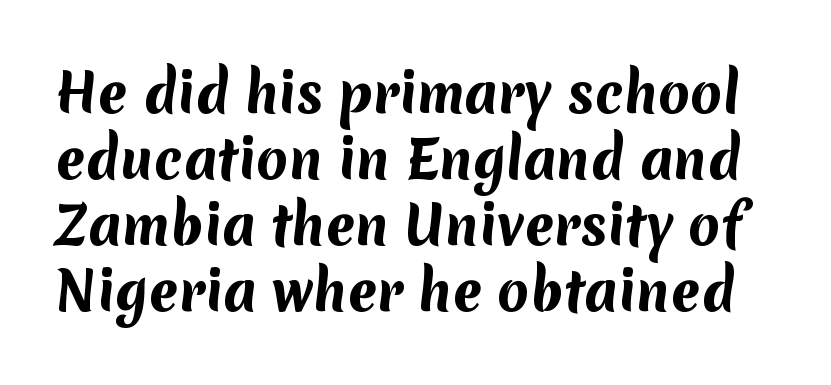
The image shows 52 px bold sans-serif type; set normal line spacing (1.27x), normal letter spacing, not underlined; medium stroke contrast and a medium x-height.
